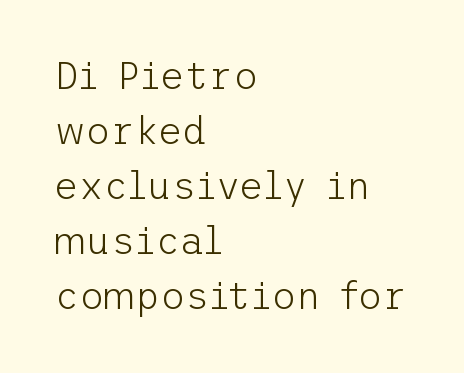
Each stroke keeps to a modest, everyday thickness or less. Type without underlining. Is this a sans? Yes — the strokes have no serifs. Inter-character spacing is left at the font's built-in metrics.
